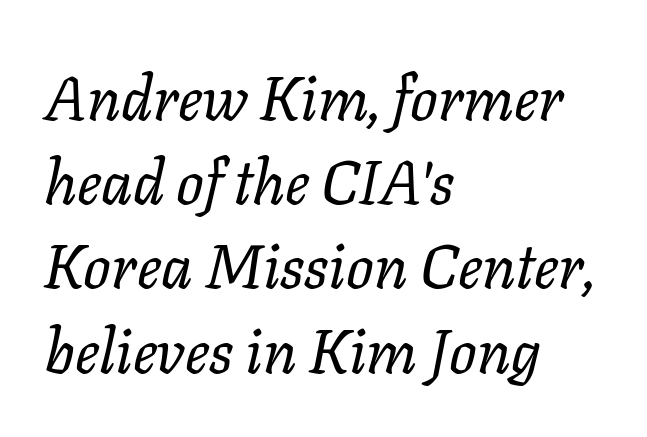
The image shows 61 px regular-weight type, italic (leaning right); set left-aligned, normal line spacing (1.38x), normal letter spacing, not underlined; low stroke contrast and a medium x-height.
